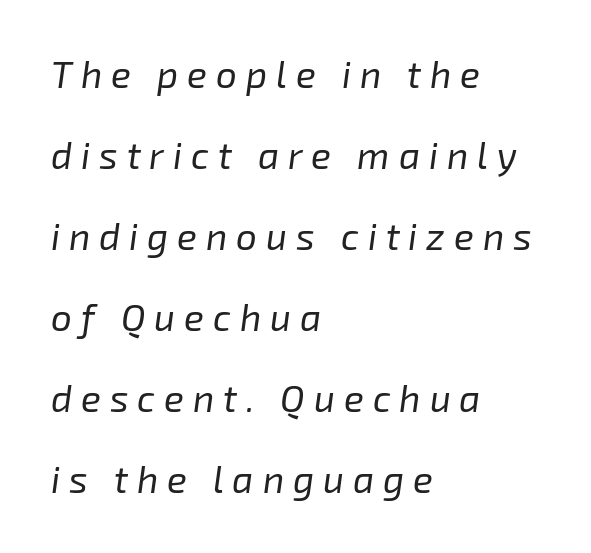
The image shows 37 px regular-weight type, italic (leaning right); set left-aligned, loose line spacing (2.19x), unusually wide letter spacing (+0.24 em), not underlined; low stroke contrast and a medium x-height.
